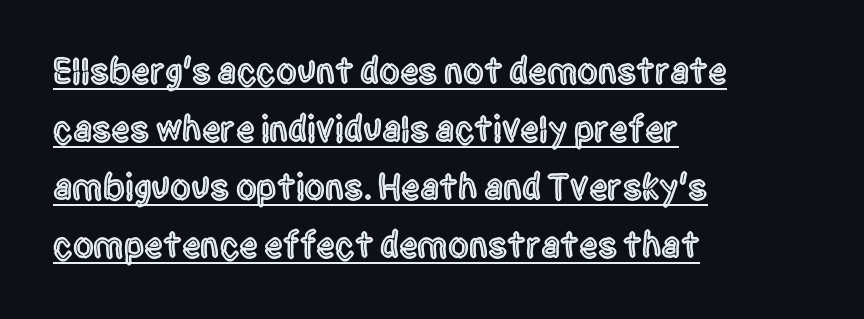
{"serif": "no", "italic": "no", "width": "condensed", "x_height": "large", "monospaced": "no", "underline": "yes", "align": "left", "line_spacing": "normal", "line_spacing_ratio": 1.57, "letter_spacing": "normal", "letter_spacing_em": 0.0, "glyph_px": 37}
